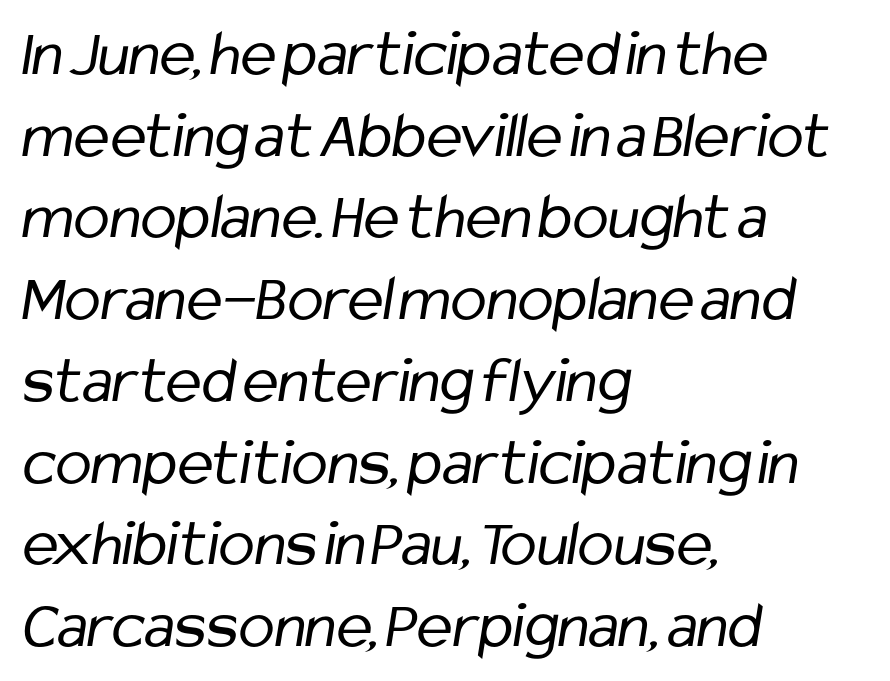
Each stroke keeps to a modest, everyday thickness or less. The specimen omits any rule beneath the text block's lines. All the whitespace from short lines collects on the right. The face used here is proportionally spaced, like ordinary book or web type. How are the letters spaced? Ordinarily, with no added tracking.
